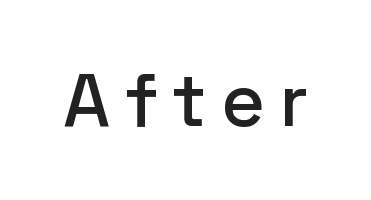
{"serif": "no", "italic": "no", "width": "normal", "stroke_contrast": "low", "x_height": "medium", "monospaced": "no", "underline": "no", "glyph_px": 75}
